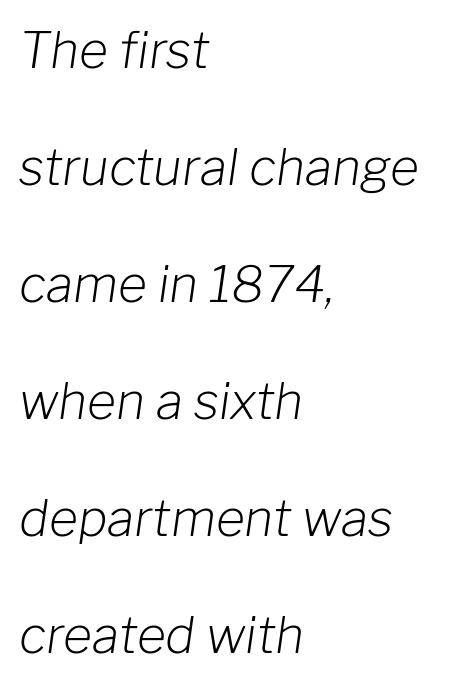
Q: Is the text bold? A: No.
Q: Is the text italic (slanted)? A: Yes, it leans right by about 8 degrees.
Q: Is the text underlined? A: No.
Q: How is the paragraph aligned? A: Left-aligned.
Q: Is the spacing between letters normal or unusually wide? A: Normal.
Q: Is the spacing between lines tight, normal or loose? A: Loose.
Q: Width (condensed, normal, or wide)? A: Normal.
Q: Stroke contrast? A: Low.
Q: x-height? A: Medium.
Q: Monospaced? A: No.
